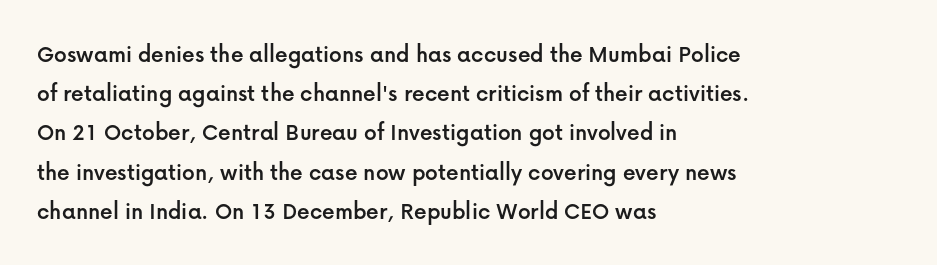
The image shows 25 px text type, upright; set left-aligned, normal line spacing (1.57x), normal letter spacing, not underlined.
